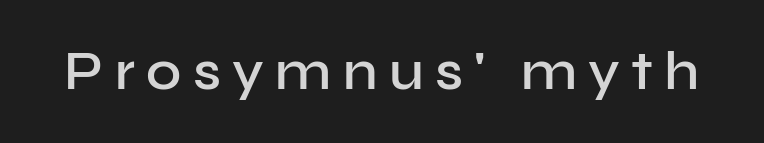
Q: Is the text bold? A: Semi-bold.
Q: Is the text italic (slanted)? A: No, it is upright.
Q: Is the typeface a serif or a sans-serif typeface? A: Sans-serif.
Q: Is the text underlined? A: No.
Q: Is the spacing between letters normal or unusually wide? A: Unusually wide.
Q: Width (condensed, normal, or wide)? A: Normal.
Q: Stroke contrast? A: Low.
Q: x-height? A: Medium.
Q: Monospaced? A: No.
